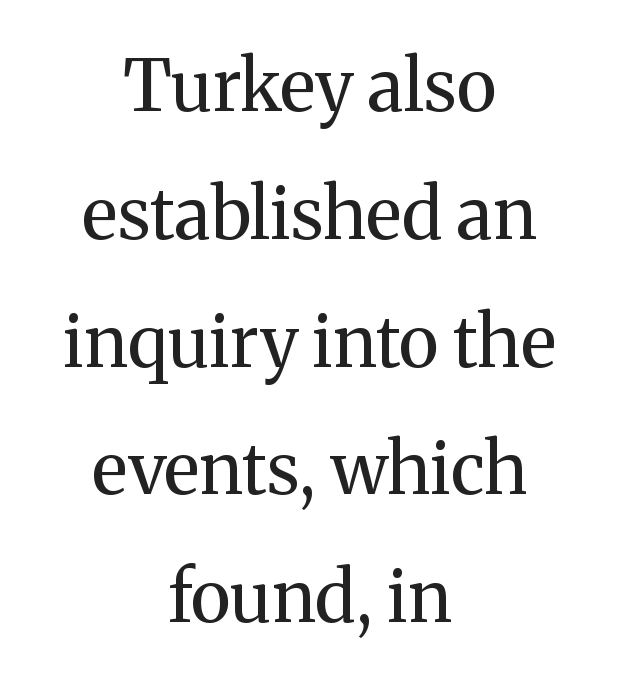
The image shows 71 px regular-weight serif type, upright; set centered, line spacing 1.8x, normal letter spacing, not underlined; medium stroke contrast and a medium x-height.
